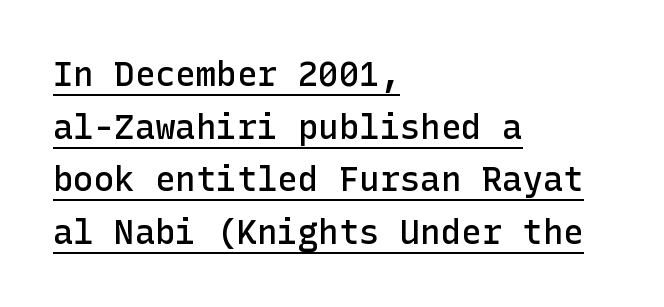
{"serif": "no", "italic": "no", "bold": "semi", "weight": "semibold", "width": "normal", "stroke_contrast": "low", "x_height": "medium", "underline": "yes", "align": "left", "line_spacing": "normal", "line_spacing_ratio": 1.55, "letter_spacing": "normal", "letter_spacing_em": 0.0, "glyph_px": 34}
